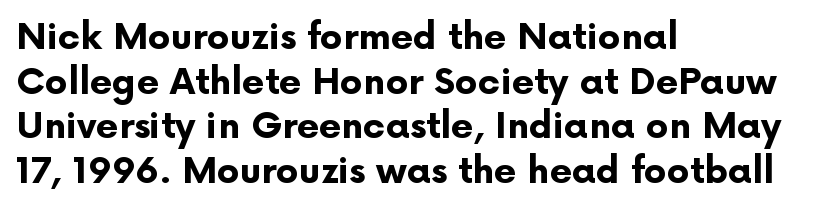
Q: Is the text bold? A: Yes.
Q: Is the text italic (slanted)? A: No, it is upright.
Q: Is the typeface a serif or a sans-serif typeface? A: Sans-serif.
Q: Is the text underlined? A: No.
Q: How is the paragraph aligned? A: Left-aligned.
Q: Is the spacing between letters normal or unusually wide? A: Normal.
Q: Width (condensed, normal, or wide)? A: Normal.
Q: Stroke contrast? A: Low.
Q: x-height? A: Medium.
Q: Monospaced? A: No.
